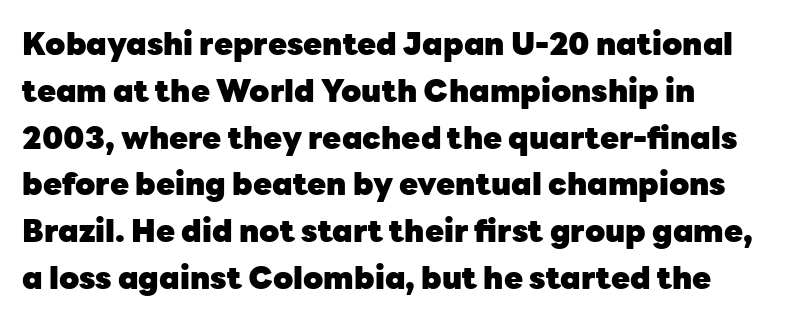
Which margin do the lines hug? The left one — the right edge is uneven. The text was rendered using a sans face with plain stroke endings. Set as a true bold cut, around the 700 mark. What's the leading like? Ordinary, nothing unusual.
